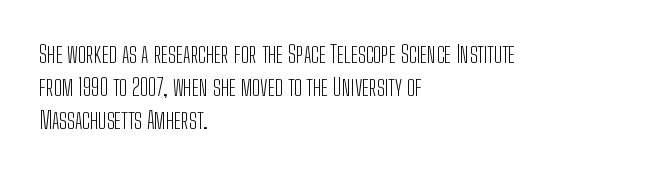
The image shows 24 px text type, upright; set left-aligned, normal line spacing (1.37x), normal letter spacing, not underlined.
